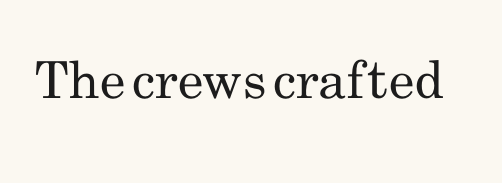
Think standard paragraph weight, or any step lighter than that. You could not count columns in this text — the font is proportionally spaced. A bare baseline throughout the passage. This is sans-serif lettering, the kind often seen on screens and signage.
